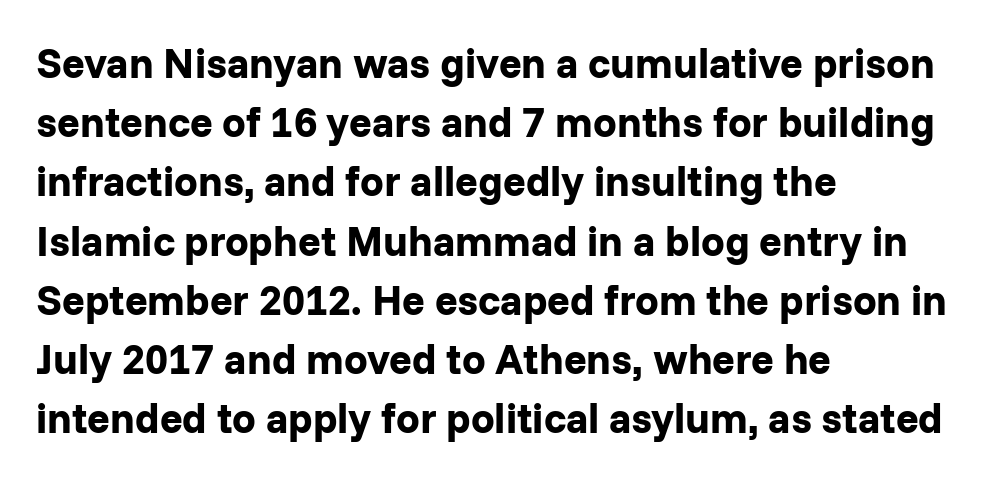
Upright lettering throughout. Look at the bottom of the vertical strokes: they stop flat, with no serifs. Which margin do the lines hug? The left one — the right edge is uneven. Weight: bold.
